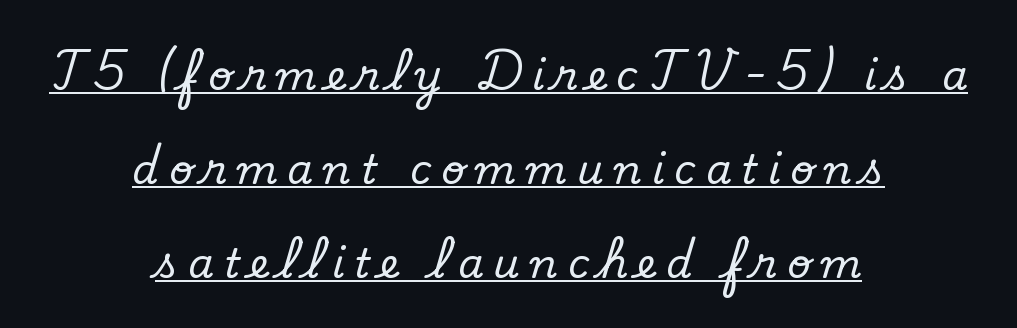
The image shows 41 px serif type; set centered, loose line spacing (2.29x), unusually wide letter spacing (+0.25 em), underlined; low stroke contrast and a small x-height.
